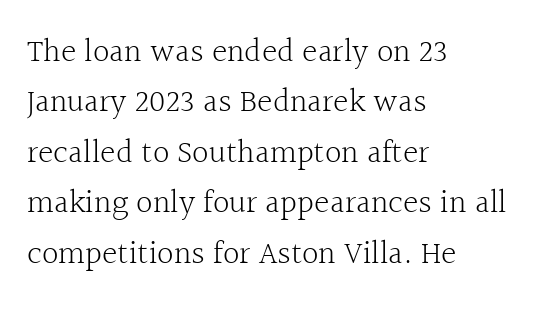
The image shows 33 px light serif type, upright; set left-aligned, normal line spacing (1.53x), normal letter spacing, not underlined; a medium x-height.
